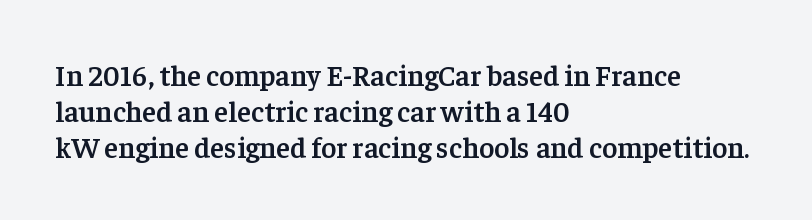
A typesetter would mark this as roman, not italic. These lines are composed in type with serifs. The lines in this sample share a left origin and differ only in where they stop. Every letter is mildly thick-stroked: semibold rather than bold. Spacing between characters is what you'd get straight out of the box.
